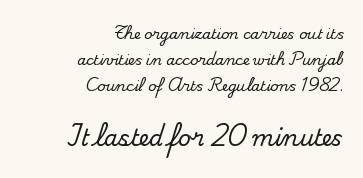
{"underline": "no", "align": "right", "line_spacing_ratio": 1.85, "letter_spacing": "normal", "letter_spacing_em": 0.0, "larger_block": "second", "size_ratio": 1.57, "glyph_px": 22}
